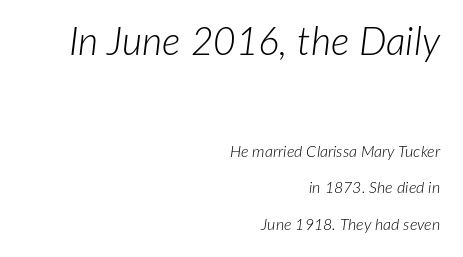
The image shows 39 px light type, italic (leaning right); set right-aligned, loose line spacing (2.29x), normal letter spacing, not underlined; the first (top) block is 2.44x larger; low stroke contrast and a medium x-height.
